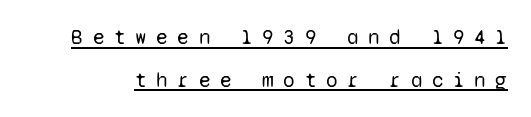
{"italic": "no", "bold": "no", "underline": "yes", "line_spacing": "loose", "line_spacing_ratio": 2.03, "letter_spacing": "wide", "letter_spacing_em": 0.46, "glyph_px": 21}
